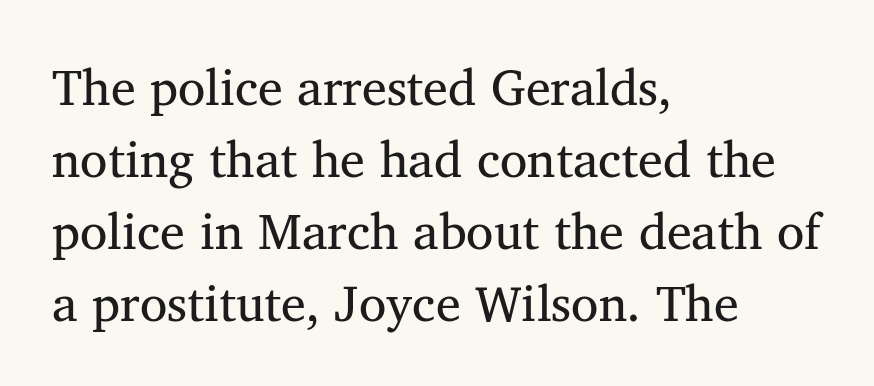
{"serif": "yes", "italic": "no", "bold": "no", "weight": "regular", "width": "normal", "stroke_contrast": "medium", "x_height": "medium", "monospaced": "no", "underline": "no", "align": "left", "line_spacing": "normal", "line_spacing_ratio": 1.44, "letter_spacing": "normal", "letter_spacing_em": 0.0, "glyph_px": 50}
